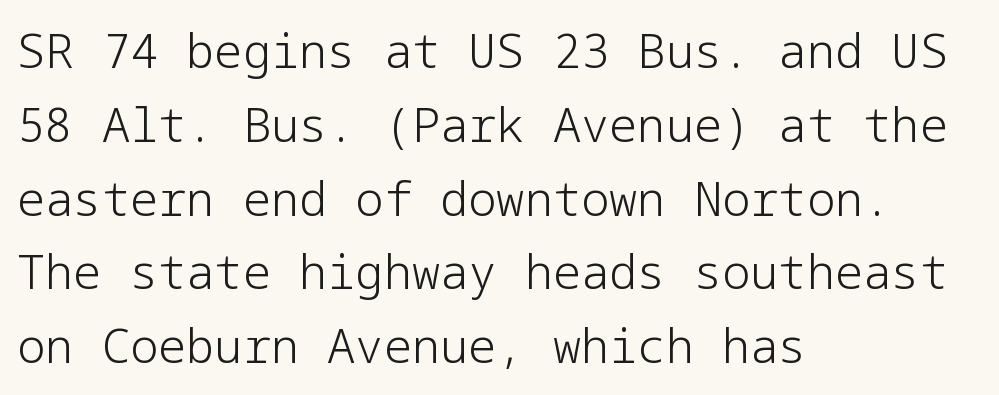
{"serif": "no", "italic": "no", "bold": "no", "weight": "light", "width": "normal", "stroke_contrast": "low", "x_height": "medium", "underline": "no", "align": "left", "line_spacing": "normal", "line_spacing_ratio": 1.57, "letter_spacing": "normal", "letter_spacing_em": 0.0, "glyph_px": 47}
